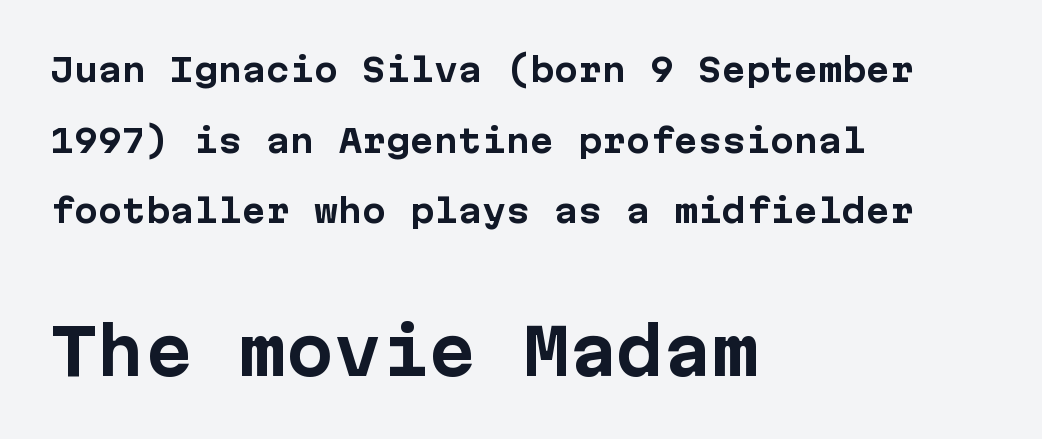
The image shows 63 px bold sans-serif type, upright, monospaced; set left-aligned, loose line spacing (2.21x), normal letter spacing, not underlined; the second (bottom) block is 1.97x larger; low stroke contrast and a medium x-height.
